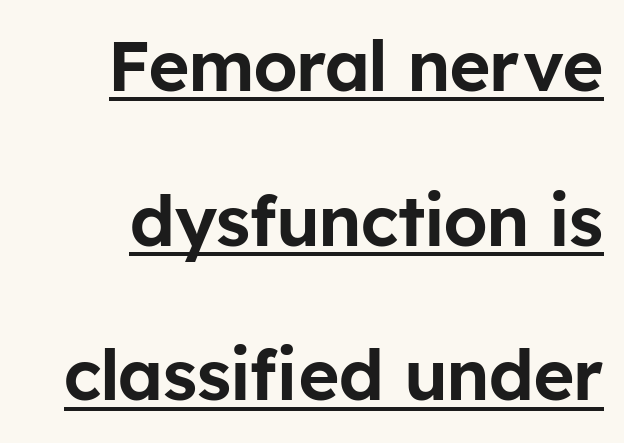
{"serif": "no", "italic": "no", "width": "normal", "stroke_contrast": "low", "x_height": "medium", "monospaced": "no", "underline": "yes", "align": "right", "line_spacing": "loose", "line_spacing_ratio": 2.21, "letter_spacing": "normal", "letter_spacing_em": 0.0, "glyph_px": 70}
